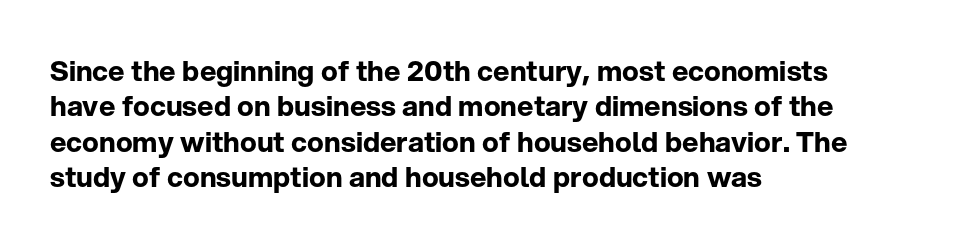
Q: Is the text bold? A: Yes.
Q: Is the text italic (slanted)? A: No, it is upright.
Q: Is the typeface a serif or a sans-serif typeface? A: Sans-serif.
Q: Is the text underlined? A: No.
Q: How is the paragraph aligned? A: Left-aligned.
Q: Is the spacing between letters normal or unusually wide? A: Normal.
Q: Is the spacing between lines tight, normal or loose? A: Normal.
Q: Width (condensed, normal, or wide)? A: Normal.
Q: Stroke contrast? A: Low.
Q: x-height? A: Medium.
Q: Monospaced? A: No.
